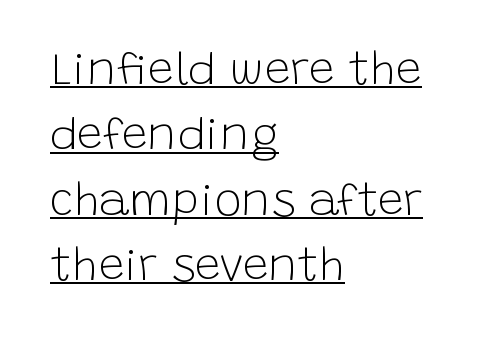
{"serif": "no", "italic": "no", "bold": "no", "weight": "light", "width": "normal", "stroke_contrast": "low", "x_height": "large", "monospaced": "no", "underline": "yes", "align": "left", "line_spacing": "normal", "line_spacing_ratio": 1.42, "letter_spacing": "normal", "letter_spacing_em": 0.0, "glyph_px": 46}
